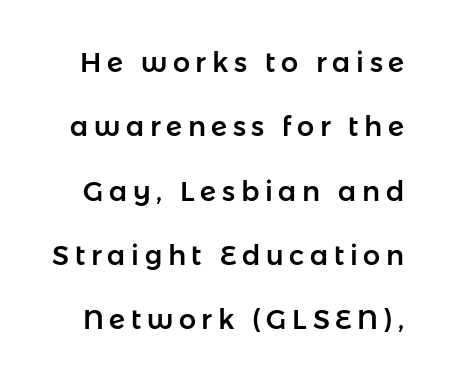
{"italic": "no", "underline": "no", "line_spacing": "loose", "line_spacing_ratio": 2.38, "letter_spacing": "wide", "letter_spacing_em": 0.21, "glyph_px": 27}
